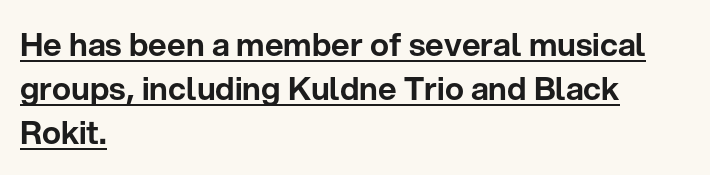
The image shows 32 px sans-serif type, upright; set left-aligned, normal line spacing (1.37x), normal letter spacing, underlined; low stroke contrast and a medium x-height.
